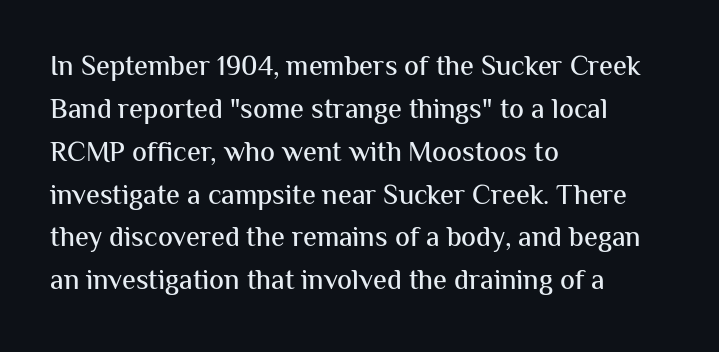
{"serif": "no", "italic": "no", "width": "normal", "stroke_contrast": "medium", "x_height": "medium", "monospaced": "no", "underline": "no", "align": "left", "line_spacing": "normal", "line_spacing_ratio": 1.53, "letter_spacing": "normal", "letter_spacing_em": 0.0, "glyph_px": 28}
